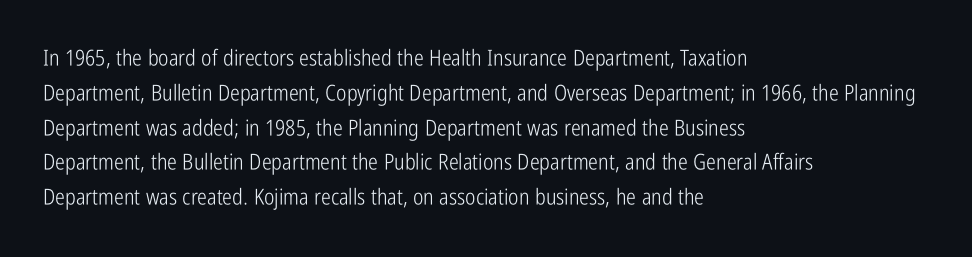
{"italic": "no", "bold": "no", "underline": "no", "align": "left", "line_spacing": "normal", "line_spacing_ratio": 1.58, "letter_spacing": "normal", "letter_spacing_em": 0.0, "glyph_px": 22}
